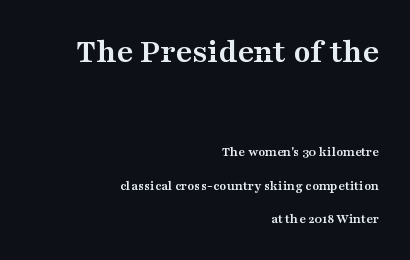
Character size in the leading block exceeds that of the trailing block. Leading: increased. These lines are set flush right with a ragged left edge. Heft: maximum for text — a bold. Each letter keeps its own natural width here, so spacing adapts to shape.
